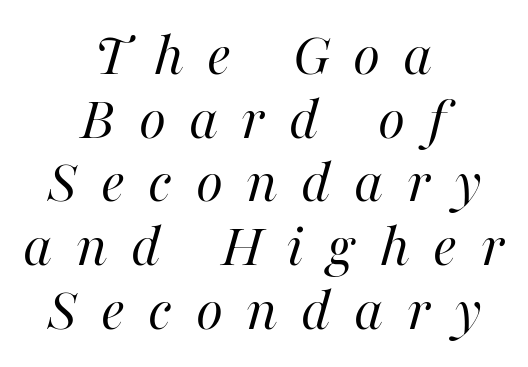
Each line is balanced around a shared central axis. Baseline-to-baseline distance is barely more than the letter height. Just letters on the line, the space beneath them empty. Weight: not bold — regular or lighter. Think of a printed novel: that variable character pitch is what you see here.
